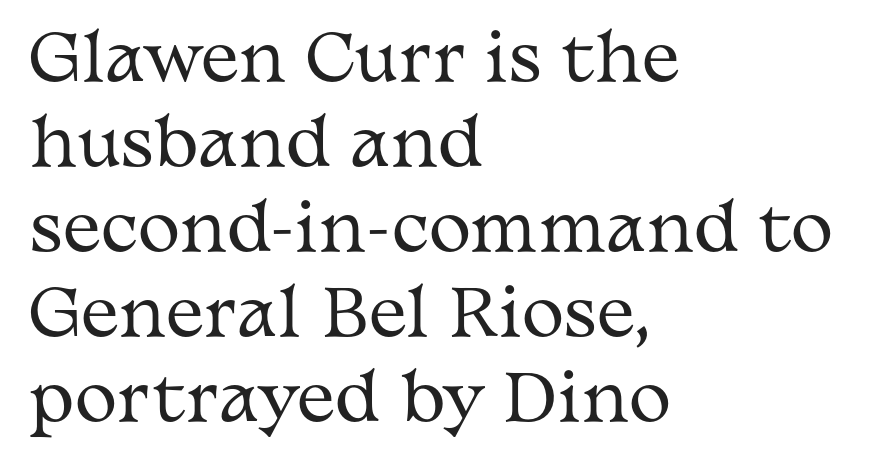
The image shows 64 px regular-weight, wide serif type, upright; set left-aligned, normal line spacing (1.33x), normal letter spacing, not underlined; medium stroke contrast and a medium x-height.
